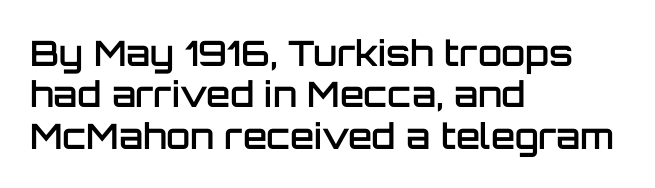
The characters display no serif detailing; their extremities are plain. Varying glyph widths throughout — classic text-font behaviour. Italic? Not at all — the glyphs are vertical. Caption: multi-line text, flush left, ragged right.
